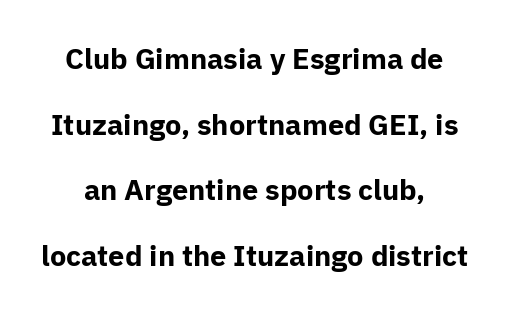
Does extra space separate the letters? No, they use regular spacing. Note the varied advance widths — an 'i' is clearly narrower than an 'm'. The typography opts for an upright posture over an oblique one. No feet cap the strokes, marking this as sans-serif type. The gap between lines stays unmarked.
